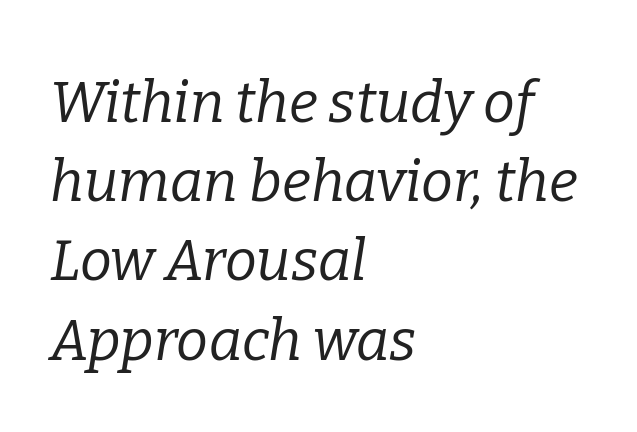
Observe the lean: these are italic letterforms. There is no visible air inserted between adjacent glyphs. The passage shown is typed in a proportional face where columns would drift. Notice how descenders clear the ascenders below comfortably — that's standard leading. Glance below the letters and you will spot only blank space. Small tapered or slab feet sit at the stroke ends, so this counts as serif.
